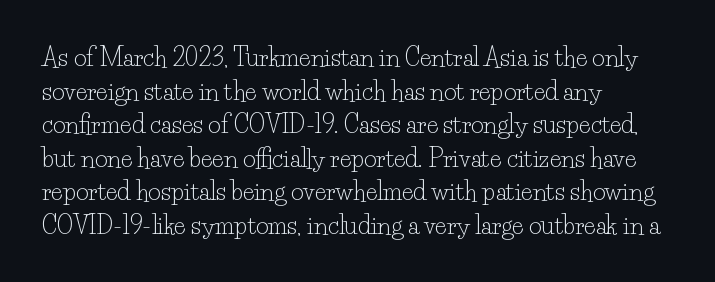
Q: Is the text bold? A: No.
Q: Is the text italic (slanted)? A: No, it is upright.
Q: Is the text underlined? A: No.
Q: How is the paragraph aligned? A: Left-aligned.
Q: Is the spacing between letters normal or unusually wide? A: Normal.
Q: Is the spacing between lines tight, normal or loose? A: Normal.
